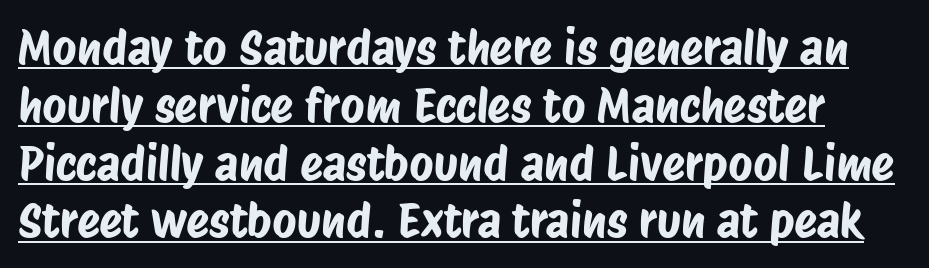
Q: Is the typeface a serif or a sans-serif typeface? A: Sans-serif.
Q: Is the text underlined? A: Yes.
Q: Is the spacing between letters normal or unusually wide? A: Normal.
Q: Width (condensed, normal, or wide)? A: Condensed.
Q: Stroke contrast? A: Low.
Q: x-height? A: Large.
Q: Monospaced? A: No.
